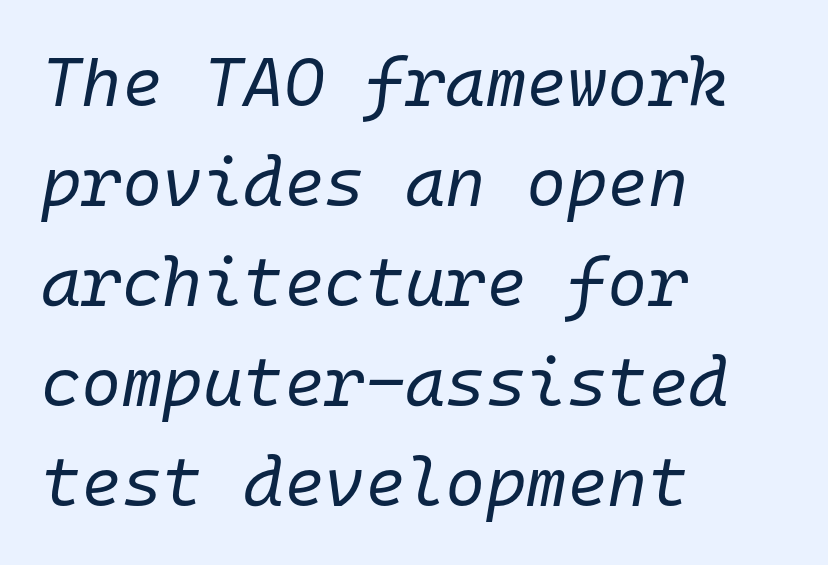
Letters have the restrained weight of plain body copy at most. The block of text has a typical density, with ordinary space between rows. Monospaced: the letters line up in strict vertical columns. The text block is weighted toward the left margin, trailing off unevenly rightward. Plain, unruled lines of type.
